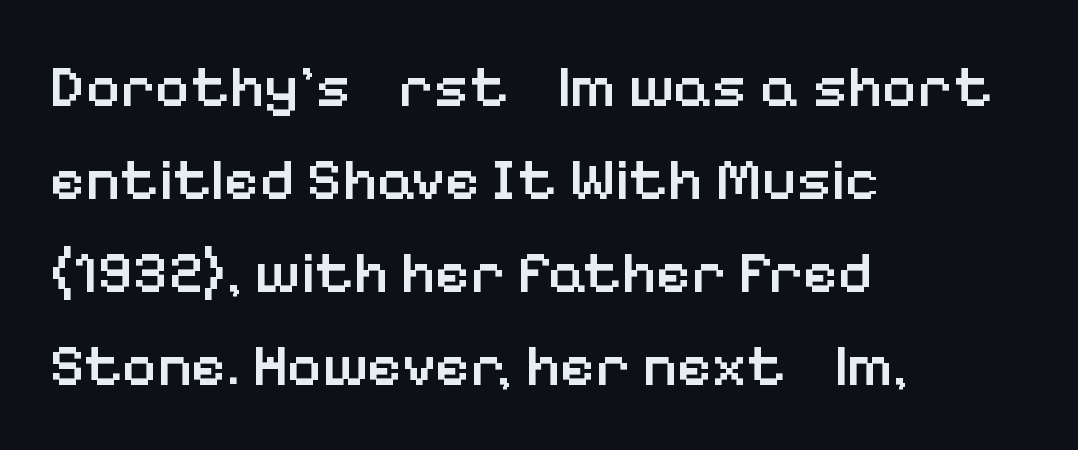
{"serif": "no", "italic": "no", "bold": "semi", "weight": "semibold", "width": "normal", "stroke_contrast": "low", "x_height": "medium", "monospaced": "no", "underline": "no", "align": "left", "line_spacing": "normal", "line_spacing_ratio": 1.55, "letter_spacing": "normal", "letter_spacing_em": 0.0, "glyph_px": 60}
